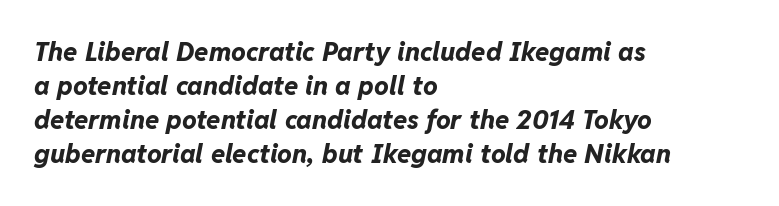
{"italic": "yes", "lean": "right", "slant_degrees": 11, "bold": "yes", "underline": "no", "align": "left", "line_spacing": "normal", "line_spacing_ratio": 1.31, "letter_spacing": "normal", "letter_spacing_em": 0.0, "glyph_px": 26}
